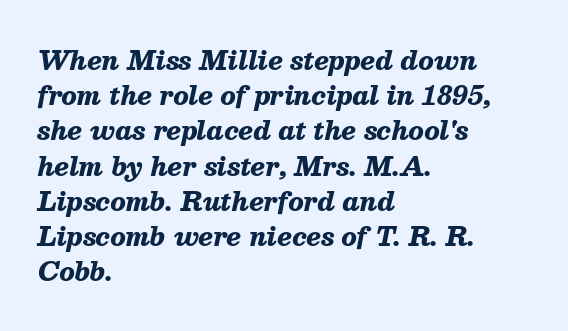
Q: Is the text bold? A: Yes.
Q: Is the text italic (slanted)? A: Yes, it leans right by about 13 degrees.
Q: Is the text underlined? A: No.
Q: How is the paragraph aligned? A: Left-aligned.
Q: Is the spacing between letters normal or unusually wide? A: Normal.
Q: Is the spacing between lines tight, normal or loose? A: Normal.
